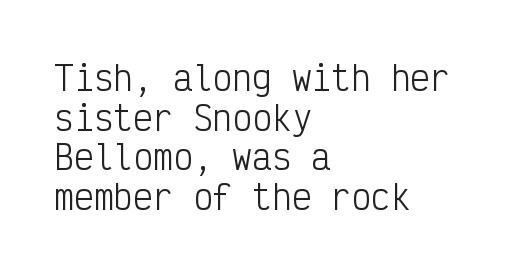
The image shows 33 px light, condensed sans-serif type, upright, monospaced; set left-aligned, line spacing 1.2x, normal letter spacing, not underlined; low stroke contrast and a medium x-height.
